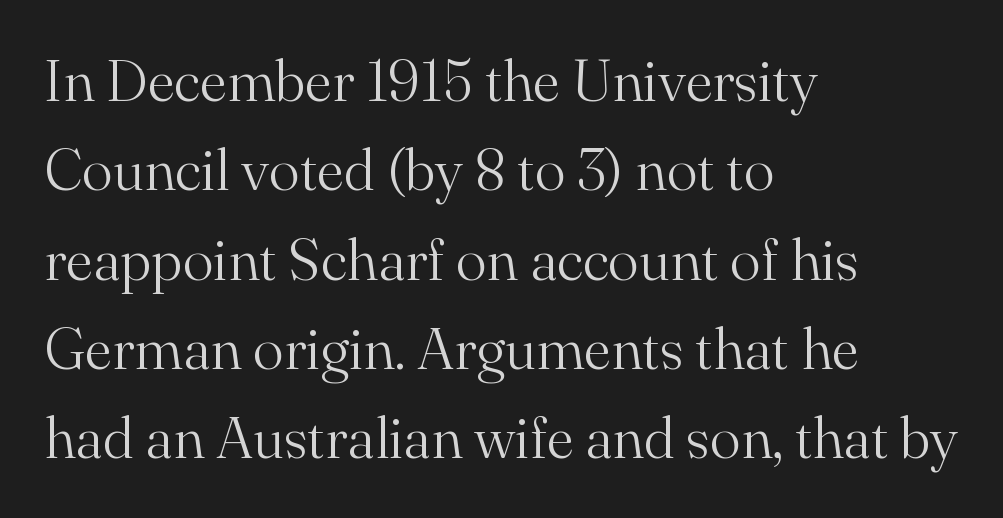
Q: Is the text bold? A: No.
Q: Is the text italic (slanted)? A: No, it is upright.
Q: Is the typeface a serif or a sans-serif typeface? A: Serif.
Q: Is the text underlined? A: No.
Q: How is the paragraph aligned? A: Left-aligned.
Q: Is the spacing between letters normal or unusually wide? A: Normal.
Q: Is the spacing between lines tight, normal or loose? A: Normal.
Q: Width (condensed, normal, or wide)? A: Normal.
Q: Stroke contrast? A: Medium.
Q: x-height? A: Small.
Q: Monospaced? A: No.
